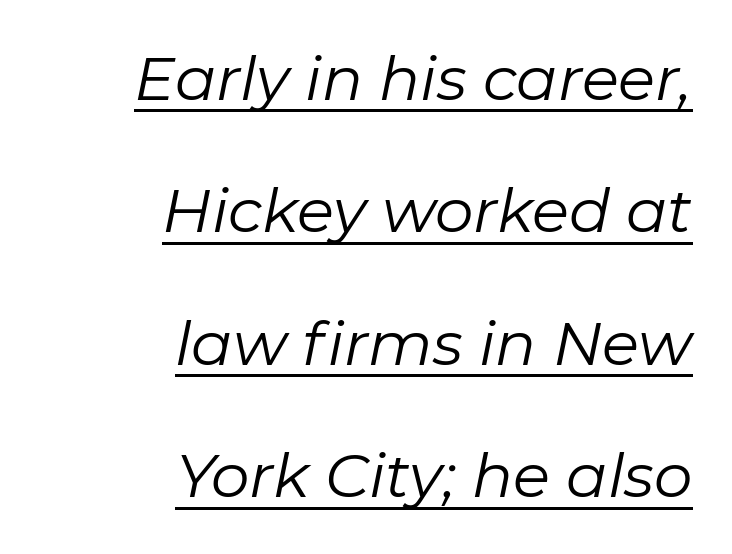
Q: Is the text bold? A: No.
Q: Is the text italic (slanted)? A: Yes, it leans right by about 11 degrees.
Q: Is the text underlined? A: Yes.
Q: How is the paragraph aligned? A: Right-aligned.
Q: Is the spacing between letters normal or unusually wide? A: Normal.
Q: Is the spacing between lines tight, normal or loose? A: Loose.
Q: Width (condensed, normal, or wide)? A: Normal.
Q: Stroke contrast? A: Low.
Q: x-height? A: Medium.
Q: Monospaced? A: No.
